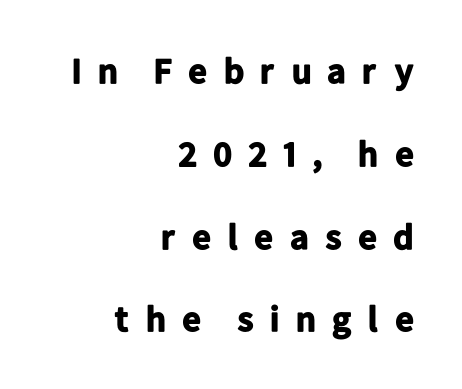
The image shows 36 px bold sans-serif type, upright; set right-aligned, loose line spacing (2.3x), unusually wide letter spacing (+0.39 em), not underlined; low stroke contrast and a medium x-height.
